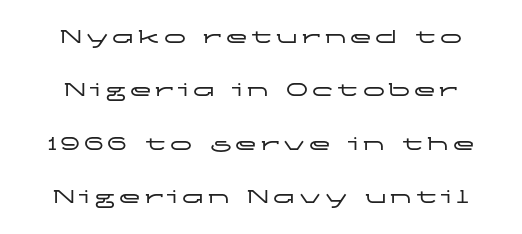
Q: Is the text italic (slanted)? A: No, it is upright.
Q: Is the text underlined? A: No.
Q: Is the spacing between lines tight, normal or loose? A: Loose.
